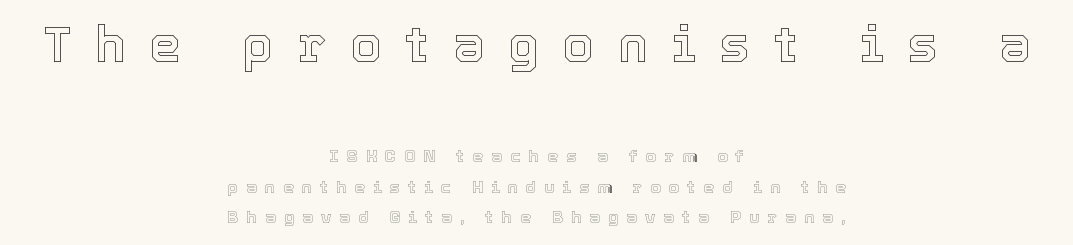
{"italic": "no", "width": "normal", "x_height": "medium", "monospaced": "no", "underline": "no", "align": "center", "line_spacing_ratio": 1.79, "letter_spacing": "wide", "letter_spacing_em": 0.48, "larger_block": "first", "size_ratio": 2.94, "glyph_px": 50}
